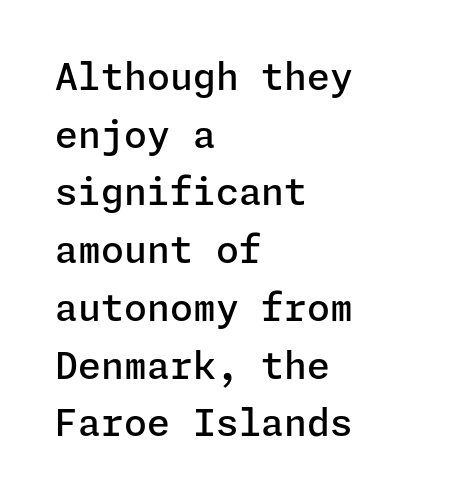
Nothing unusual about the tracking: characters are spaced as the font intends. Does the lettering tilt? It doesn't — this is upright. Line starts are locked; line ends wander. The space directly below the letters is spotless. Normally led — the rows are evenly, conventionally spaced. These words are printed semibold, heavier than regular yet not bold.
